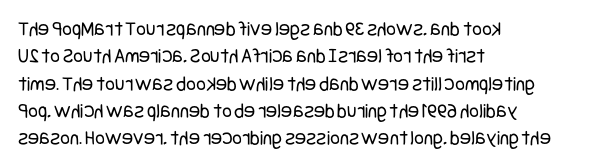
{"italic": "no", "bold": "no", "underline": "no", "align": "left", "line_spacing": "normal", "line_spacing_ratio": 1.3, "letter_spacing": "normal", "letter_spacing_em": 0.0, "glyph_px": 21}
